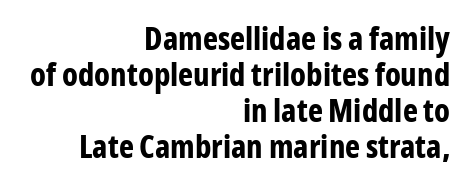
The image shows 32 px bold, condensed sans-serif type, upright; set right-aligned, tight line spacing (1.13x), normal letter spacing, not underlined; low stroke contrast and a medium x-height.
